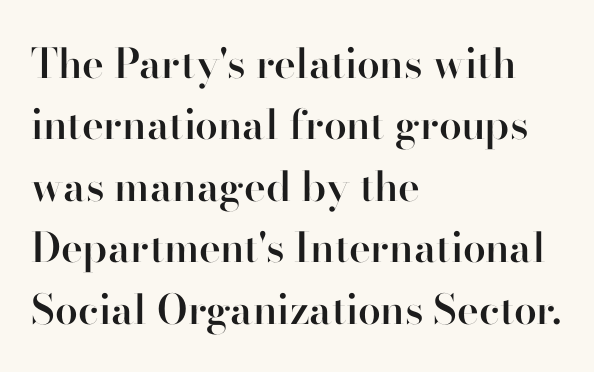
The image shows 41 px semibold sans-serif type, upright; set left-aligned, normal line spacing (1.5x), normal letter spacing, not underlined; high stroke contrast and a small x-height.
